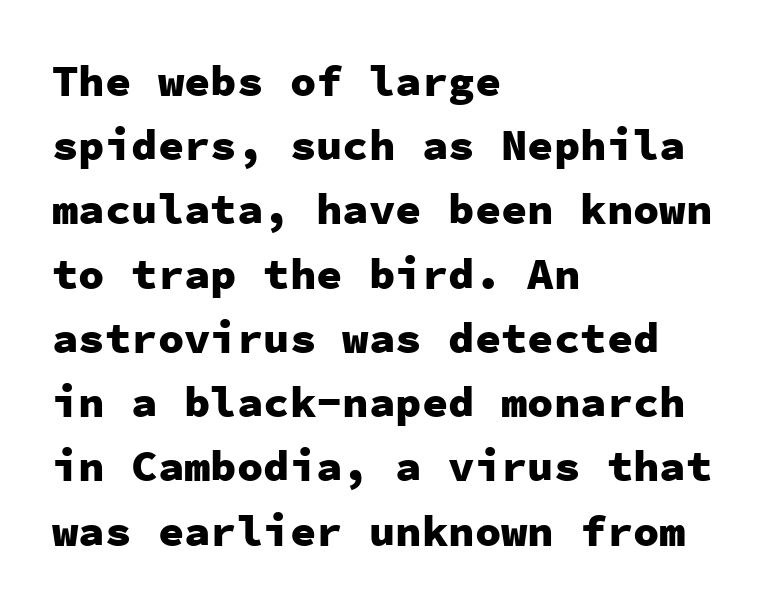
{"serif": "no", "italic": "no", "bold": "yes", "weight": "heavy", "width": "normal", "stroke_contrast": "low", "x_height": "medium", "monospaced": "yes", "underline": "no", "align": "left", "line_spacing": "normal", "line_spacing_ratio": 1.46, "letter_spacing": "normal", "letter_spacing_em": 0.0, "glyph_px": 44}
